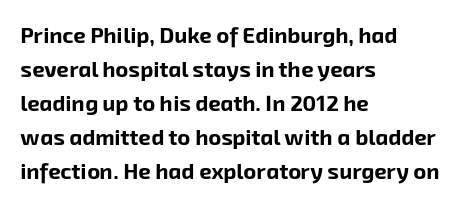
The image shows 22 px bold type; set left-aligned, normal line spacing (1.55x), normal letter spacing, not underlined.
